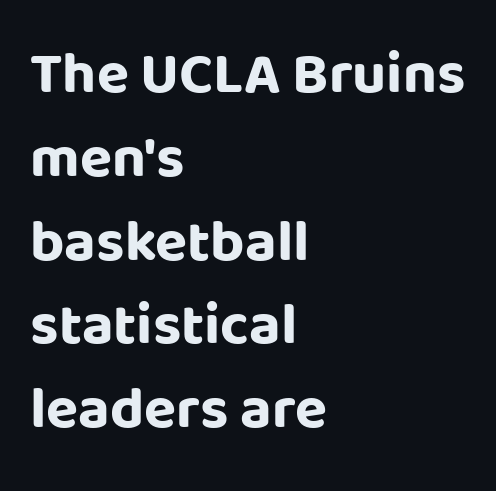
Q: Is the text bold? A: Yes.
Q: Is the text italic (slanted)? A: No, it is upright.
Q: Is the typeface a serif or a sans-serif typeface? A: Sans-serif.
Q: Is the text underlined? A: No.
Q: How is the paragraph aligned? A: Left-aligned.
Q: Is the spacing between letters normal or unusually wide? A: Normal.
Q: Is the spacing between lines tight, normal or loose? A: Normal.
Q: Width (condensed, normal, or wide)? A: Normal.
Q: Stroke contrast? A: Low.
Q: x-height? A: Large.
Q: Monospaced? A: No.
